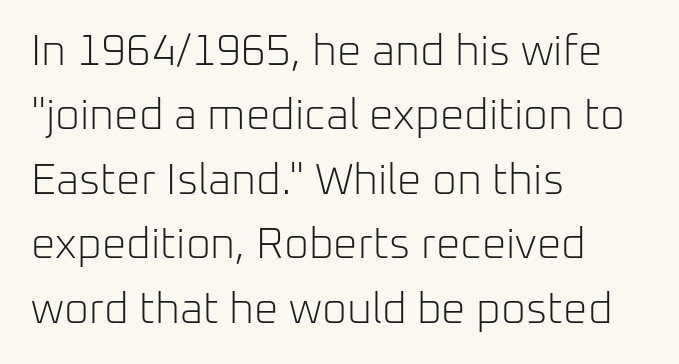
{"serif": "no", "italic": "no", "bold": "no", "weight": "light", "width": "normal", "stroke_contrast": "low", "x_height": "medium", "monospaced": "no", "underline": "no", "align": "left", "line_spacing": "normal", "line_spacing_ratio": 1.5, "letter_spacing": "normal", "letter_spacing_em": 0.0, "glyph_px": 43}
